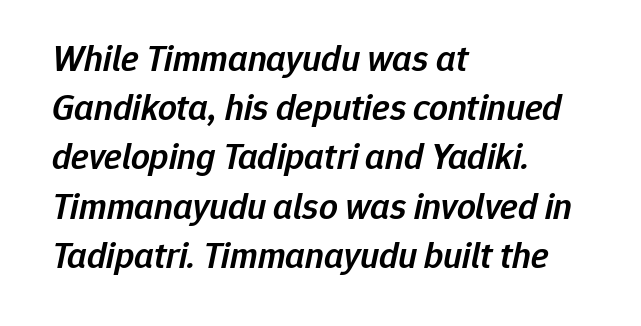
This is moderately heavy type, rendered in semibold. Type without underlining. Leading matches the norm, producing a regular column. Spacing verdict: proportional, widths tailored to each character.
